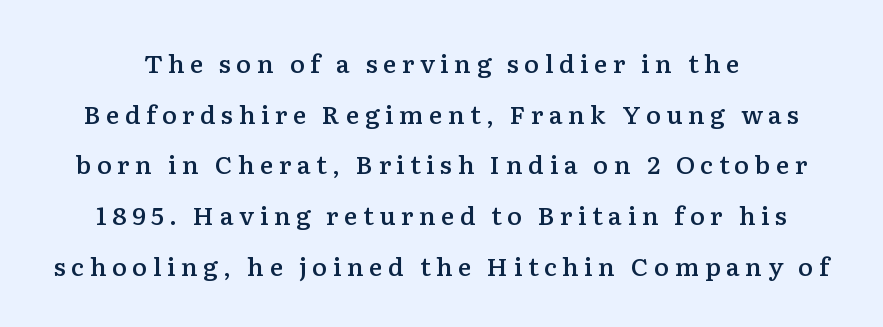
{"italic": "no", "bold": "semi", "underline": "no", "line_spacing": "loose", "line_spacing_ratio": 2.03, "letter_spacing": "wide", "letter_spacing_em": 0.22, "glyph_px": 25}
